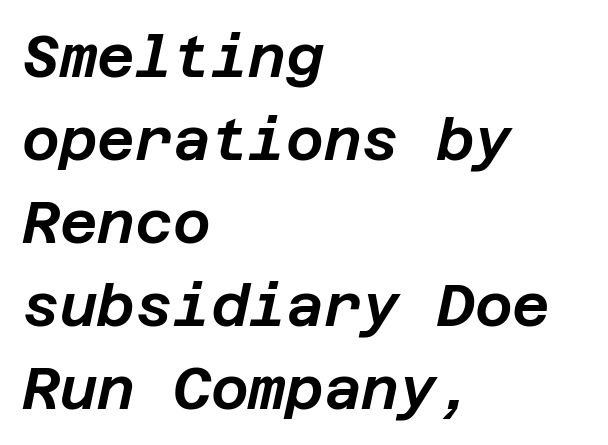
{"italic": "yes", "lean": "right", "slant_degrees": 12, "width": "normal", "stroke_contrast": "low", "x_height": "large", "underline": "no", "align": "left", "line_spacing": "normal", "line_spacing_ratio": 1.43, "letter_spacing": "normal", "letter_spacing_em": 0.0, "glyph_px": 58}
